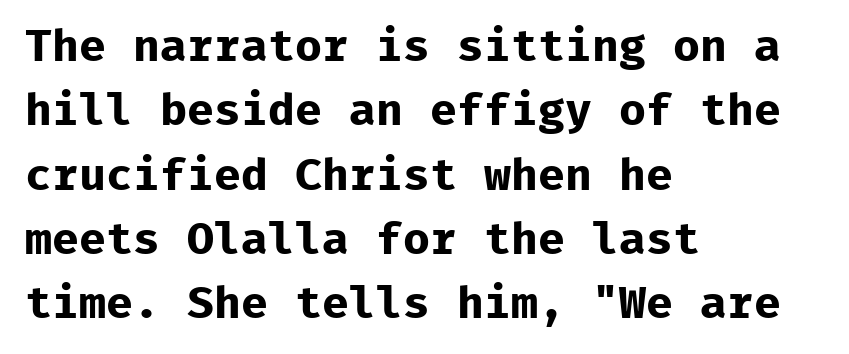
The image shows 45 px bold sans-serif type, upright, monospaced; set left-aligned, normal line spacing (1.43x), normal letter spacing, not underlined; low stroke contrast and a medium x-height.
